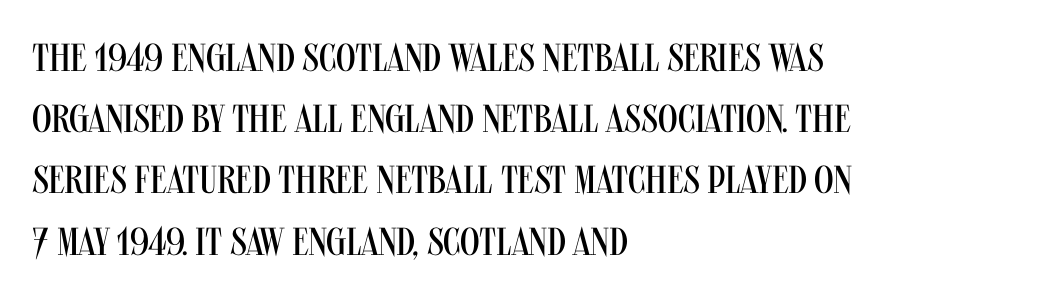
Q: Is the text bold? A: No.
Q: Is the text italic (slanted)? A: No, it is upright.
Q: Is the typeface a serif or a sans-serif typeface? A: Sans-serif.
Q: Is the text underlined? A: No.
Q: How is the paragraph aligned? A: Left-aligned.
Q: Is the spacing between letters normal or unusually wide? A: Normal.
Q: Is the spacing between lines tight, normal or loose? A: Normal.
Q: Width (condensed, normal, or wide)? A: Condensed.
Q: Stroke contrast? A: Medium.
Q: x-height? A: Large.
Q: Monospaced? A: No.
